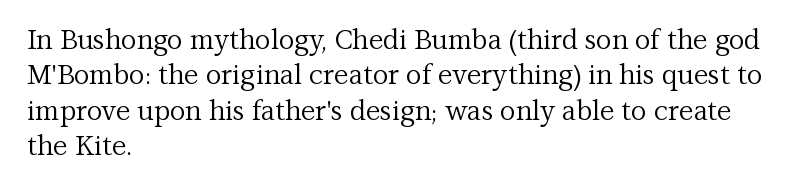
Q: Is the text bold? A: No.
Q: Is the text italic (slanted)? A: No, it is upright.
Q: Is the text underlined? A: No.
Q: How is the paragraph aligned? A: Left-aligned.
Q: Is the spacing between letters normal or unusually wide? A: Normal.
Q: Is the spacing between lines tight, normal or loose? A: Normal.
